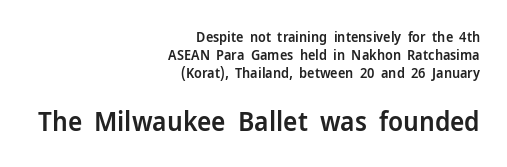
Q: Is the text bold? A: Semi-bold.
Q: Is the text italic (slanted)? A: No, it is upright.
Q: Is the text underlined? A: No.
Q: How is the paragraph aligned? A: Right-aligned.
Q: Is the spacing between letters normal or unusually wide? A: Normal.
Q: Is the spacing between lines tight, normal or loose? A: Normal.
Q: Which block of text is set in a larger size, the first (top) or the second (bottom)? A: The second (bottom) one.
